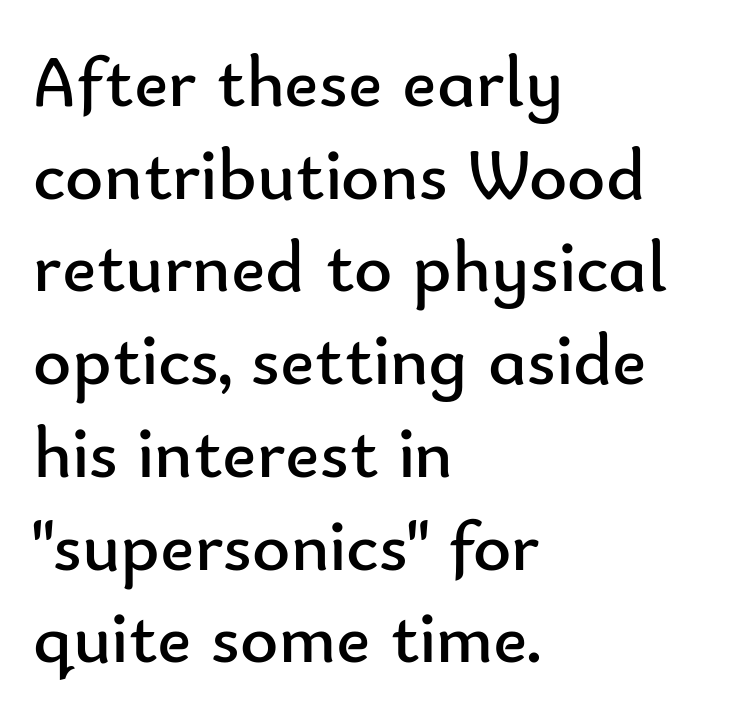
The image shows 73 px regular-weight sans-serif type, upright; set left-aligned, normal line spacing (1.27x), normal letter spacing, not underlined; low stroke contrast and a small x-height.
